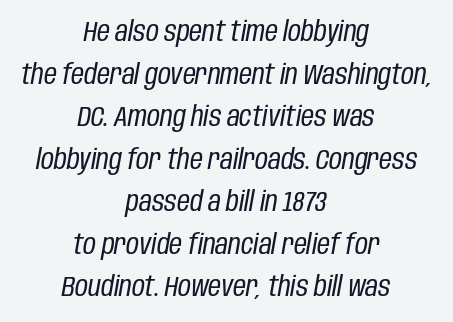
Quick note: interline space is typical. The gap between lines stays unmarked. If you drew a line through each stem, it would be angled. Alignment: centered. A quiet, ordinary-to-light weight characterises the typeface. The tracking reads as untouched default to a designer's eye.
